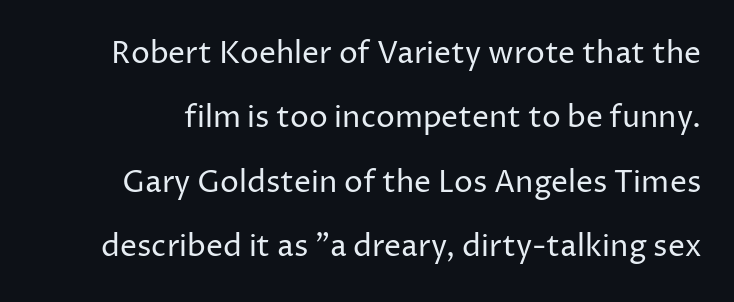
Stem width sits at or under what a default text font uses. Compared with typical paragraphs, the rows here are farther apart. The zone under the glyphs is completely vacant. Spacing verdict: proportional, widths tailored to each character. Ascenders rise straight up at ninety degrees. Standard letterfit; no display-style spreading of the glyphs.
